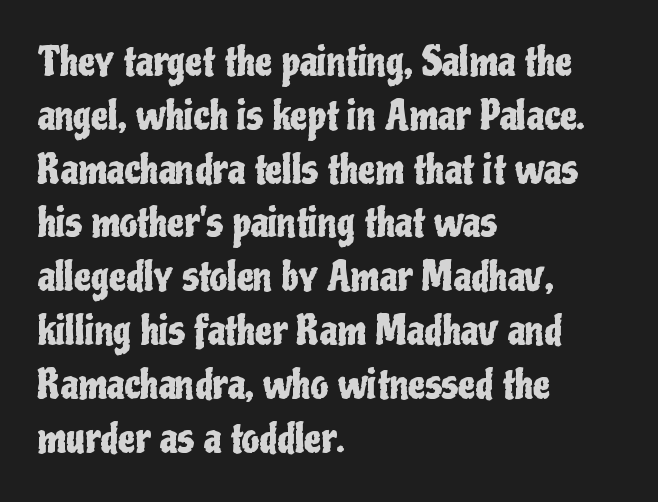
{"serif": "no", "italic": "no", "width": "condensed", "stroke_contrast": "low", "x_height": "medium", "monospaced": "no", "underline": "no", "align": "left", "line_spacing": "normal", "line_spacing_ratio": 1.38, "letter_spacing": "normal", "letter_spacing_em": 0.0, "glyph_px": 39}
